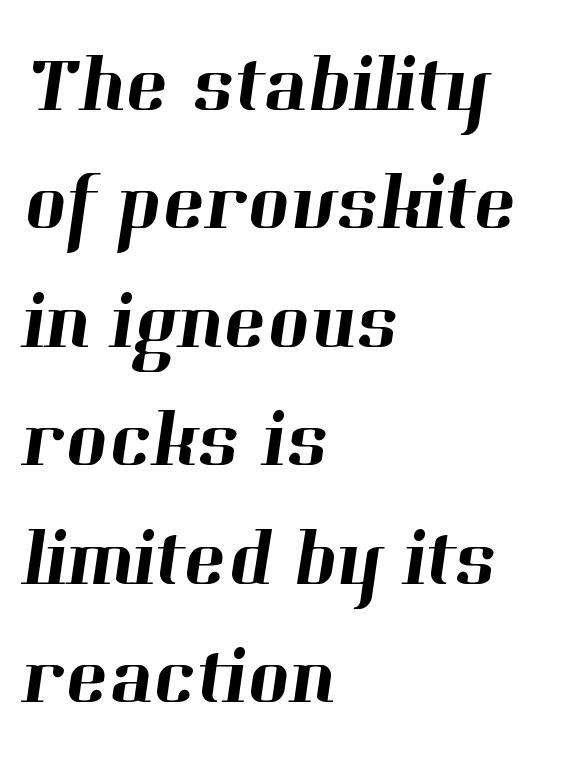
The image shows 80 px serif type; set left-aligned, normal line spacing (1.48x), normal letter spacing, not underlined; high stroke contrast and a medium x-height.
